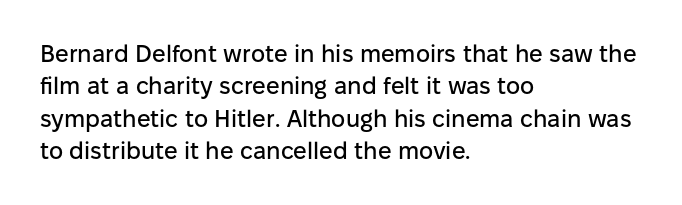
Q: Is the text italic (slanted)? A: No, it is upright.
Q: Is the text underlined? A: No.
Q: How is the paragraph aligned? A: Left-aligned.
Q: Is the spacing between letters normal or unusually wide? A: Normal.
Q: Is the spacing between lines tight, normal or loose? A: Normal.
